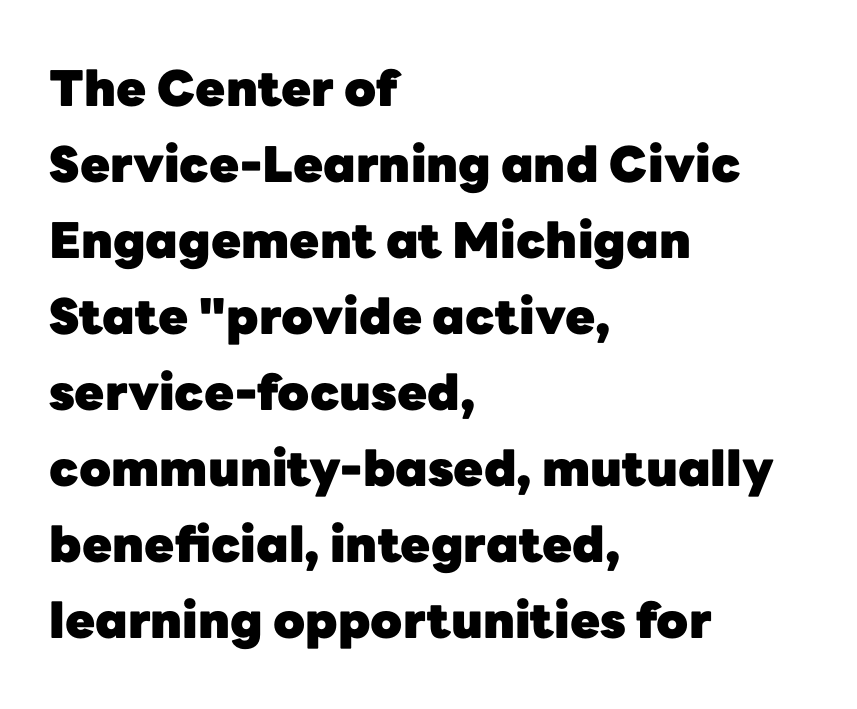
{"serif": "no", "italic": "no", "bold": "yes", "weight": "heavy", "width": "normal", "stroke_contrast": "low", "x_height": "medium", "monospaced": "no", "underline": "no", "align": "left", "line_spacing": "normal", "line_spacing_ratio": 1.55, "letter_spacing": "normal", "letter_spacing_em": 0.0, "glyph_px": 49}
